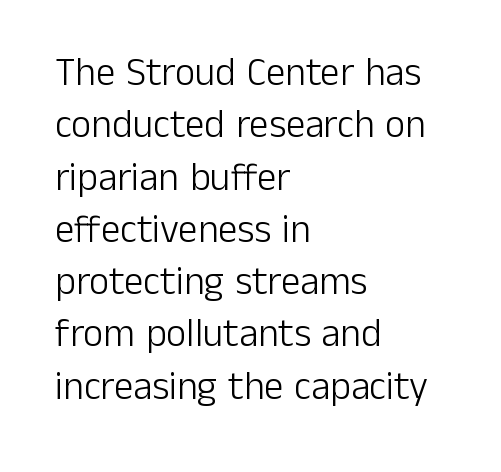
Does extra space separate the letters? No, they use regular spacing. A typesetter would mark this as roman, not italic. The line-height multiplier appears to be the usual default. This rendering features lettering with no underline.
